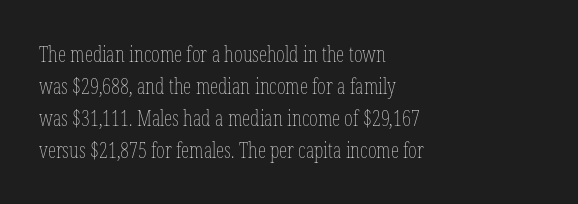
The image shows 21 px text type, upright; set left-aligned, normal line spacing (1.52x), normal letter spacing, not underlined.
